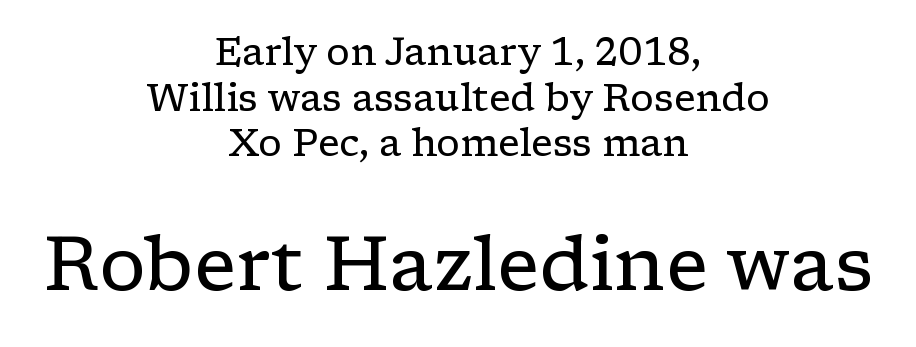
The passage shown begins with its smaller block and ends with its larger one. Each letter's strokes conclude with small projecting serifs. Only glyphs here, with clear space below each row. Style check: upright. Weight: not bold — regular or lighter.
